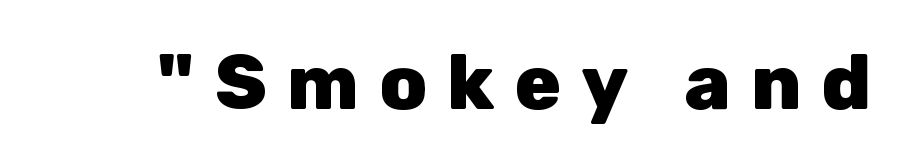
{"serif": "no", "italic": "no", "bold": "yes", "weight": "heavy", "width": "normal", "stroke_contrast": "low", "x_height": "medium", "monospaced": "no", "underline": "no", "letter_spacing": "wide", "letter_spacing_em": 0.26, "glyph_px": 77}
